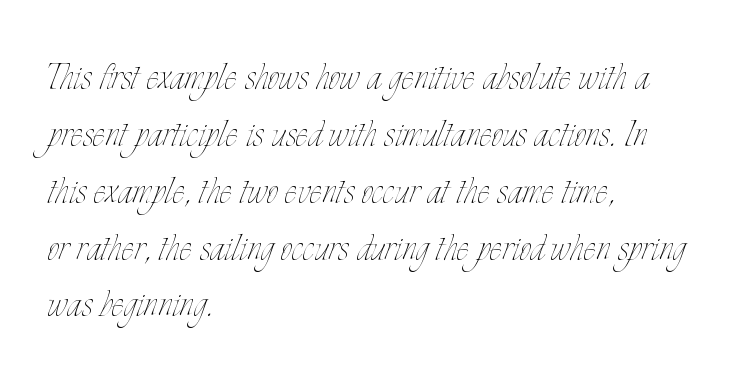
Q: Is the text bold? A: No.
Q: Is the text italic (slanted)? A: Yes.
Q: Is the text underlined? A: No.
Q: How is the paragraph aligned? A: Left-aligned.
Q: Is the spacing between letters normal or unusually wide? A: Normal.
Q: Width (condensed, normal, or wide)? A: Condensed.
Q: Stroke contrast? A: Low.
Q: x-height? A: Small.
Q: Monospaced? A: No.
